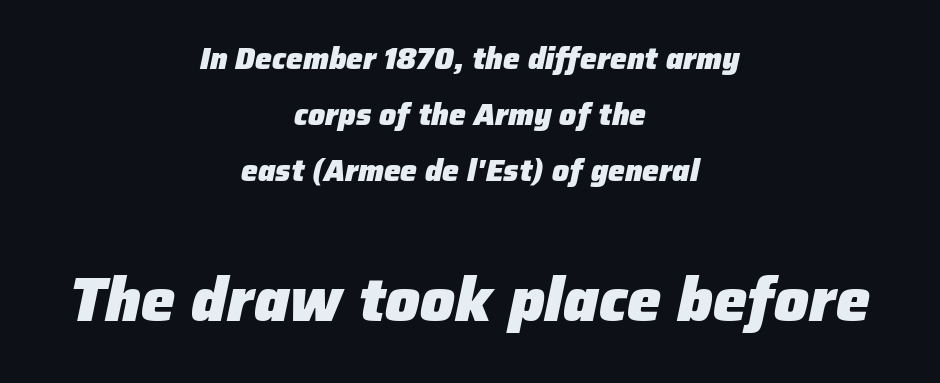
Q: Is the text bold? A: Yes.
Q: Is the text italic (slanted)? A: Yes, it leans right by about 12 degrees.
Q: Is the text underlined? A: No.
Q: How is the paragraph aligned? A: Centered.
Q: Is the spacing between letters normal or unusually wide? A: Normal.
Q: Which block of text is set in a larger size, the first (top) or the second (bottom)? A: The second (bottom) one.
Q: Width (condensed, normal, or wide)? A: Normal.
Q: Stroke contrast? A: Low.
Q: x-height? A: Medium.
Q: Monospaced? A: No.
